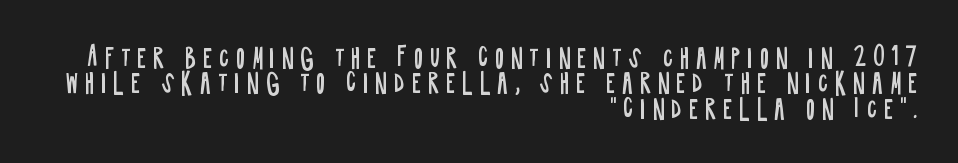
Honestly, the letter spacing is so wide it's the main thing you notice. Rendered with straight, roman letterforms. Regarding leading, the lines here are crowded together. Heaviness? Minimal to ordinary, like unemphasized prose.
